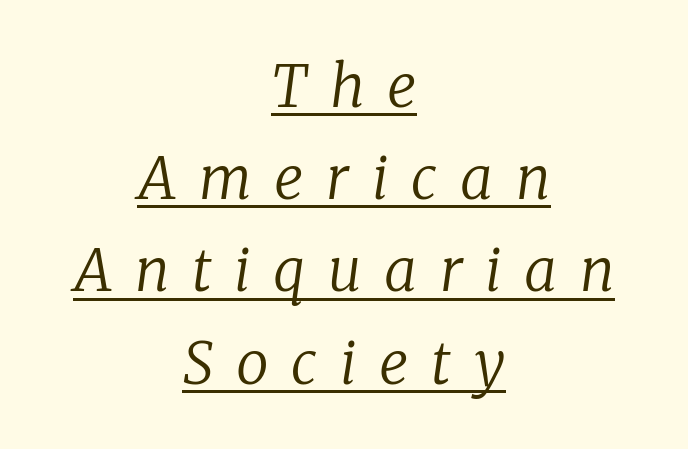
Q: Is the text bold? A: No.
Q: Is the text italic (slanted)? A: Yes, it leans right by about 8 degrees.
Q: Is the typeface a serif or a sans-serif typeface? A: Serif.
Q: Is the text underlined? A: Yes.
Q: How is the paragraph aligned? A: Centered.
Q: Is the spacing between letters normal or unusually wide? A: Unusually wide.
Q: Is the spacing between lines tight, normal or loose? A: Normal.
Q: Width (condensed, normal, or wide)? A: Normal.
Q: Stroke contrast? A: Low.
Q: x-height? A: Medium.
Q: Monospaced? A: No.
